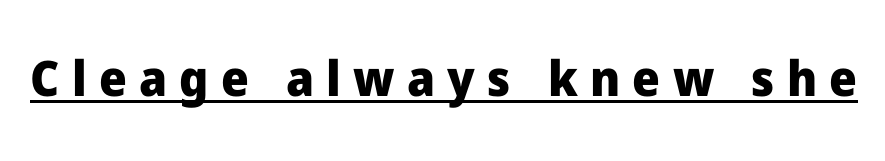
Q: Is the text bold? A: Yes.
Q: Is the text italic (slanted)? A: No, it is upright.
Q: Is the typeface a serif or a sans-serif typeface? A: Sans-serif.
Q: Is the text underlined? A: Yes.
Q: Is the spacing between letters normal or unusually wide? A: Unusually wide.
Q: Width (condensed, normal, or wide)? A: Normal.
Q: Stroke contrast? A: Low.
Q: x-height? A: Medium.
Q: Monospaced? A: No.
